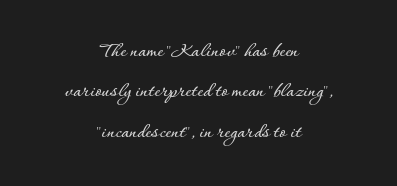
Q: Is the text italic (slanted)? A: Yes.
Q: Is the text underlined? A: No.
Q: How is the paragraph aligned? A: Centered.
Q: Is the spacing between letters normal or unusually wide? A: Normal.
